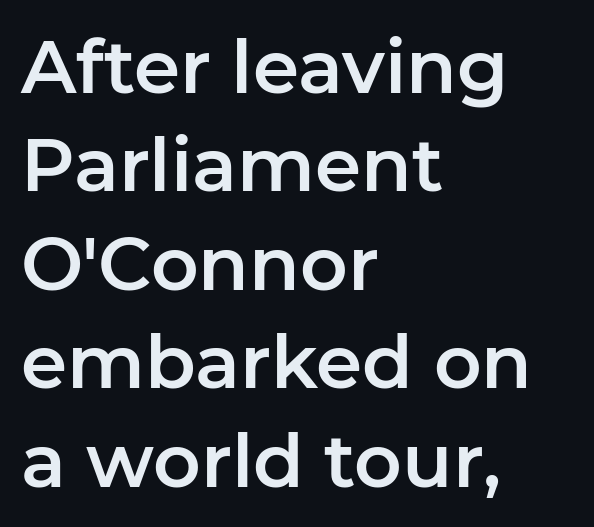
Think of a printed novel: that variable character pitch is what you see here. The font's upright variant was chosen for this text. Horizontally, the lines are justified to the leading edge only. Honestly, the letter spacing is just normal — you wouldn't notice it. The string is rendered with underlining switched off. The designer went with a sans here, leaving each stem footless.
